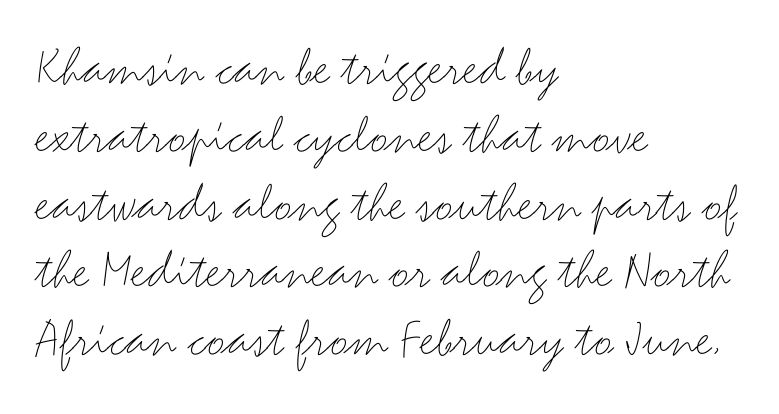
The image shows 56 px thin, wide sans-serif type; set left-aligned, line spacing 1.21x, normal letter spacing, not underlined; medium stroke contrast and a small x-height.
